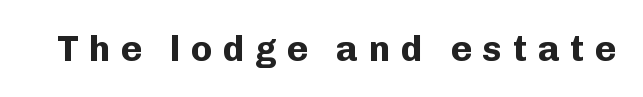
Q: Is the text bold? A: Yes.
Q: Is the text italic (slanted)? A: No, it is upright.
Q: Is the typeface a serif or a sans-serif typeface? A: Sans-serif.
Q: Is the text underlined? A: No.
Q: Is the spacing between letters normal or unusually wide? A: Unusually wide.
Q: Width (condensed, normal, or wide)? A: Normal.
Q: Stroke contrast? A: Low.
Q: x-height? A: Medium.
Q: Monospaced? A: No.
